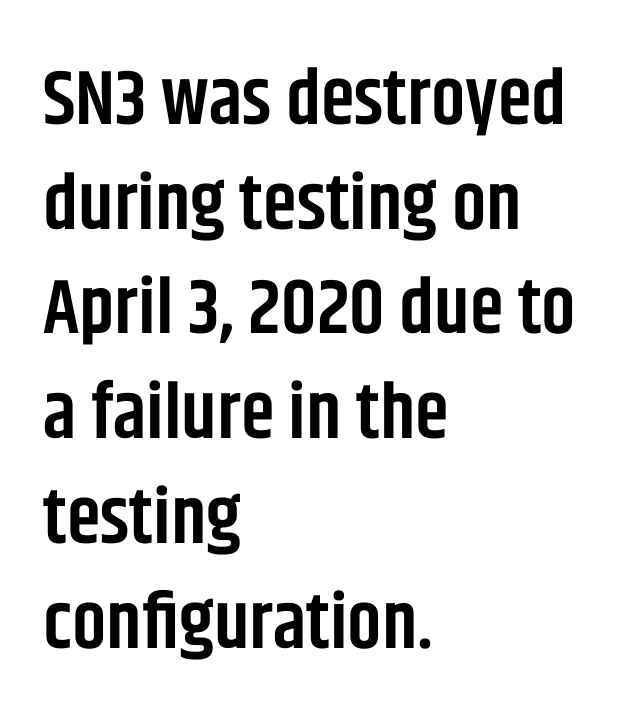
{"serif": "no", "italic": "no", "bold": "semi", "weight": "semibold", "width": "condensed", "stroke_contrast": "low", "x_height": "large", "monospaced": "no", "underline": "no", "align": "left", "line_spacing": "normal", "line_spacing_ratio": 1.36, "letter_spacing": "normal", "letter_spacing_em": 0.0, "glyph_px": 77}
